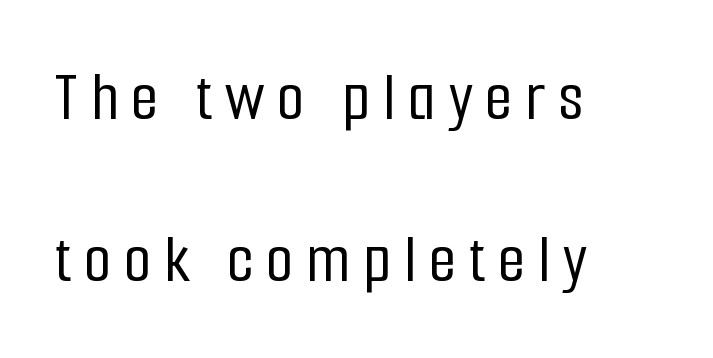
{"serif": "no", "italic": "no", "width": "condensed", "stroke_contrast": "low", "x_height": "medium", "monospaced": "no", "underline": "no", "align": "left", "line_spacing": "loose", "line_spacing_ratio": 2.28, "glyph_px": 71}
